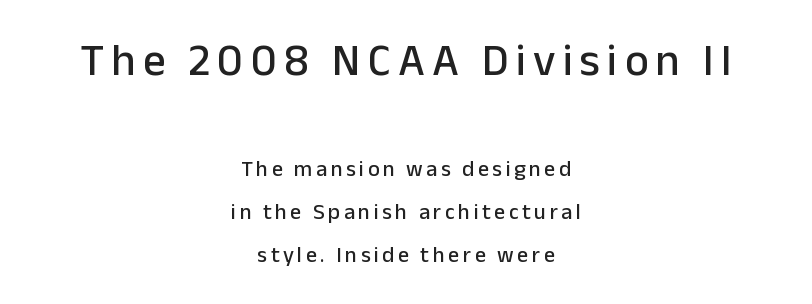
Q: Is the text italic (slanted)? A: No, it is upright.
Q: Is the typeface a serif or a sans-serif typeface? A: Sans-serif.
Q: Is the text underlined? A: No.
Q: How is the paragraph aligned? A: Centered.
Q: Is the spacing between lines tight, normal or loose? A: Loose.
Q: Which block of text is set in a larger size, the first (top) or the second (bottom)? A: The first (top) one.
Q: Width (condensed, normal, or wide)? A: Normal.
Q: Stroke contrast? A: Low.
Q: x-height? A: Medium.
Q: Monospaced? A: No.
